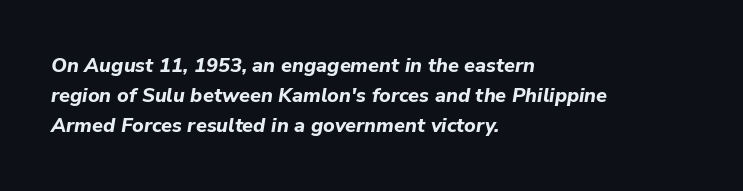
{"italic": "yes", "lean": "right", "slant_degrees": 9, "bold": "yes", "underline": "no", "align": "left", "line_spacing": "normal", "line_spacing_ratio": 1.5, "letter_spacing": "normal", "letter_spacing_em": 0.0, "glyph_px": 20}
